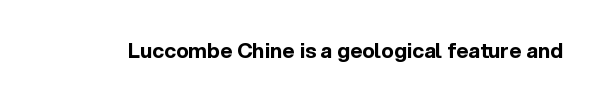
The letterforms sit shoulder to shoulder at normal distance. These lines were composed using upright roman letters. Check the space under the baseline: it is left empty. The sample has been set heavy, in full bold.
